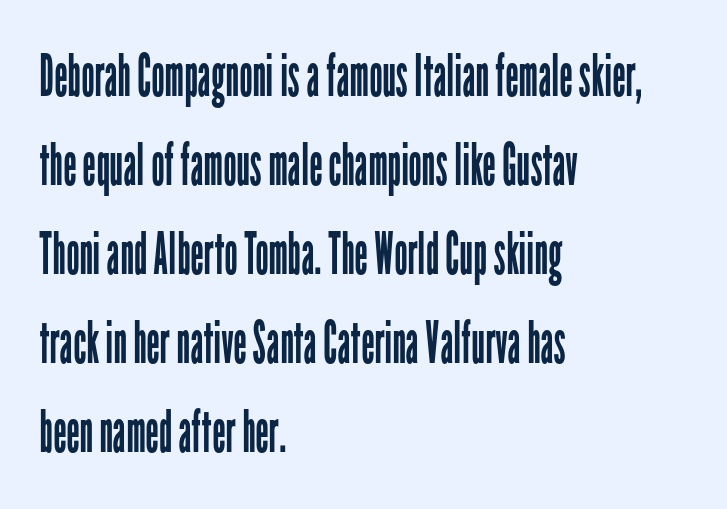
{"serif": "no", "italic": "no", "bold": "no", "weight": "regular", "width": "condensed", "stroke_contrast": "low", "x_height": "medium", "monospaced": "no", "underline": "no", "align": "left", "line_spacing": "normal", "line_spacing_ratio": 1.51, "letter_spacing": "normal", "letter_spacing_em": 0.0, "glyph_px": 59}
